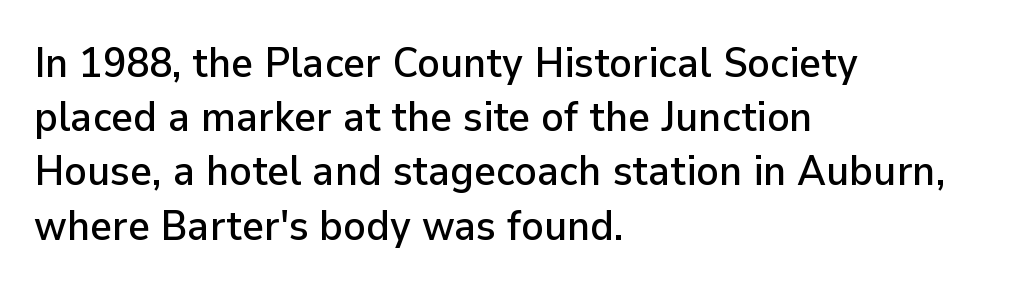
{"serif": "no", "italic": "no", "width": "normal", "stroke_contrast": "low", "x_height": "medium", "monospaced": "no", "underline": "no", "align": "left", "line_spacing": "normal", "line_spacing_ratio": 1.29, "letter_spacing": "normal", "letter_spacing_em": 0.0, "glyph_px": 42}
